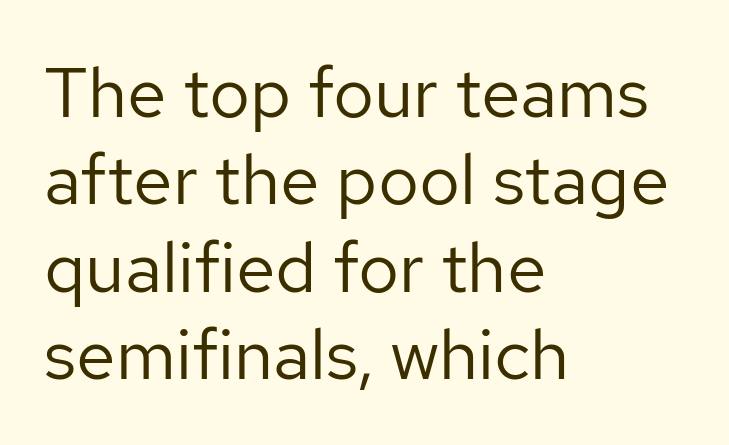
Weight: regular or lighter. This sample has the flowing, uneven cadence of proportional lettering. Bare-footed words on every line. A roman cut, with each character standing at attention. In terms of letterform style, serifs are entirely absent.
